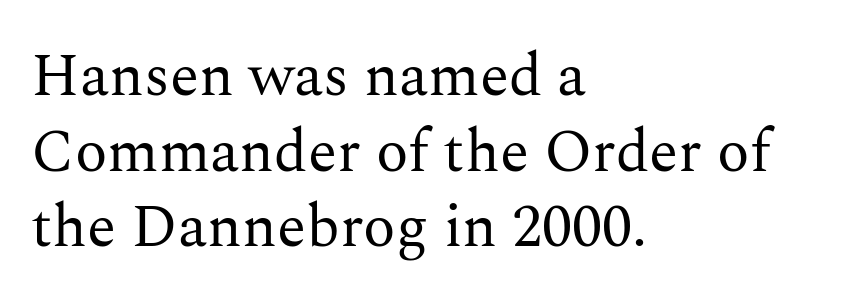
The image shows 60 px regular-weight serif type, upright; set left-aligned, normal line spacing (1.26x), normal letter spacing, not underlined; medium stroke contrast and a medium x-height.
